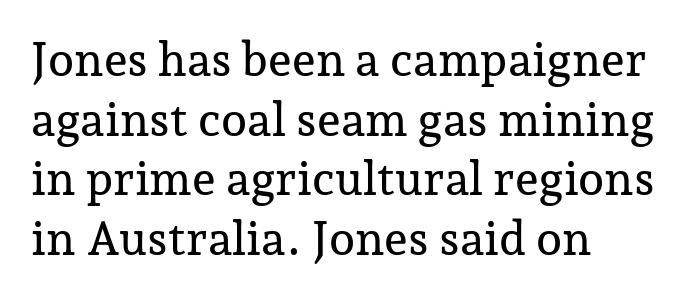
{"serif": "yes", "italic": "no", "width": "normal", "stroke_contrast": "low", "x_height": "medium", "monospaced": "no", "underline": "no", "align": "left", "line_spacing": "normal", "line_spacing_ratio": 1.27, "letter_spacing": "normal", "letter_spacing_em": 0.0, "glyph_px": 47}
